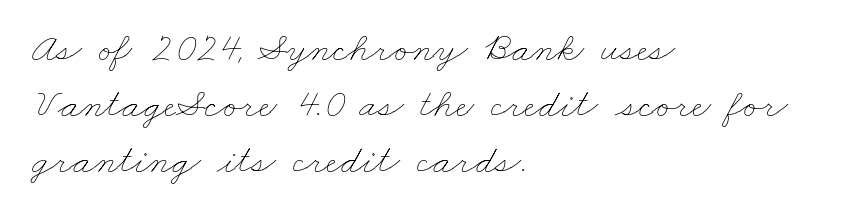
{"bold": "no", "weight": "thin", "width": "wide", "stroke_contrast": "low", "x_height": "small", "monospaced": "no", "underline": "no", "align": "left", "line_spacing": "normal", "line_spacing_ratio": 1.36, "letter_spacing": "normal", "letter_spacing_em": 0.0, "glyph_px": 41}
